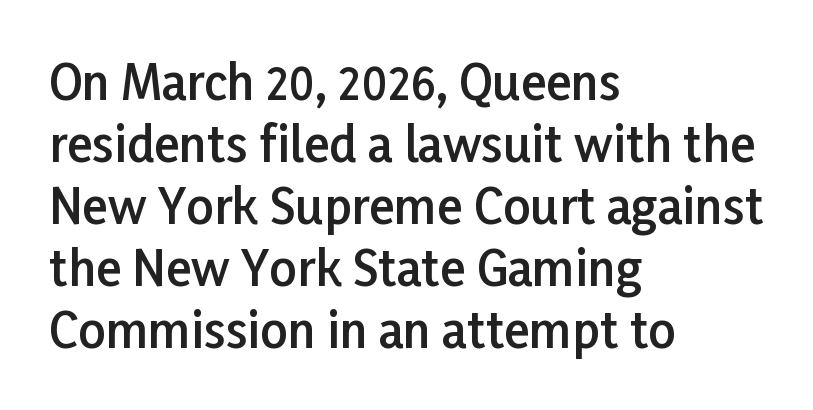
The image shows 48 px semibold sans-serif type, upright; set left-aligned, normal line spacing (1.29x), normal letter spacing, not underlined; low stroke contrast and a medium x-height.
